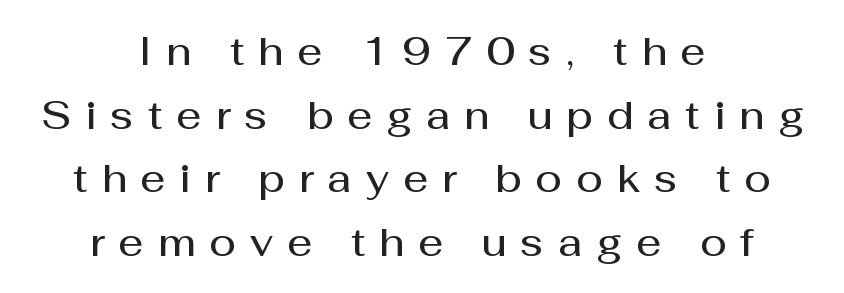
Q: Is the text bold? A: Semi-bold.
Q: Is the text italic (slanted)? A: No, it is upright.
Q: Is the typeface a serif or a sans-serif typeface? A: Sans-serif.
Q: Is the text underlined? A: No.
Q: How is the paragraph aligned? A: Centered.
Q: Is the spacing between letters normal or unusually wide? A: Unusually wide.
Q: Is the spacing between lines tight, normal or loose? A: Normal.
Q: Width (condensed, normal, or wide)? A: Normal.
Q: Stroke contrast? A: Medium.
Q: x-height? A: Medium.
Q: Monospaced? A: No.
